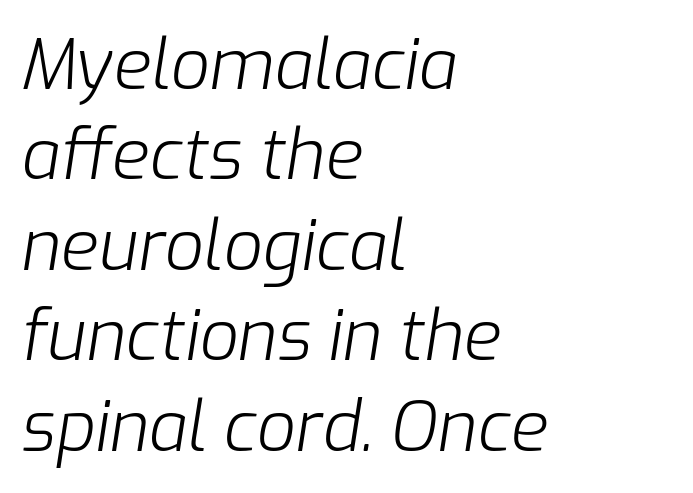
The image shows 69 px light type, italic (leaning right); set left-aligned, normal line spacing (1.31x), normal letter spacing, not underlined; low stroke contrast and a medium x-height.
